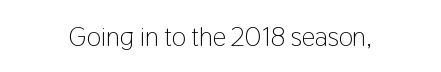
Q: Is the text bold? A: No.
Q: Is the text italic (slanted)? A: No, it is upright.
Q: Is the text underlined? A: No.
Q: How is the paragraph aligned? A: Centered.
Q: Is the spacing between letters normal or unusually wide? A: Normal.
